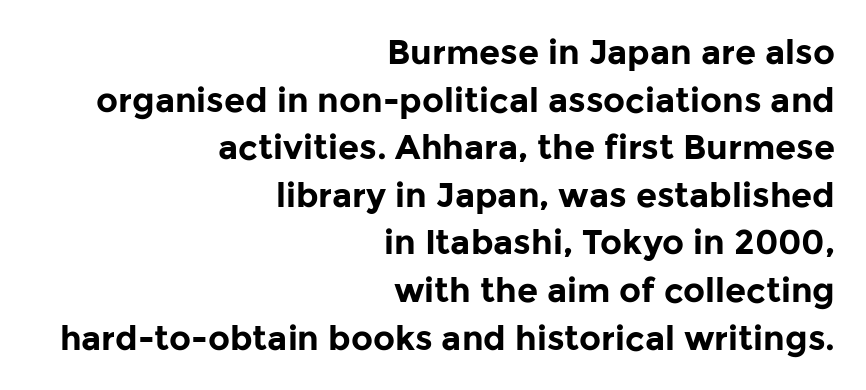
Q: Is the text bold? A: Yes.
Q: Is the text italic (slanted)? A: No, it is upright.
Q: Is the typeface a serif or a sans-serif typeface? A: Sans-serif.
Q: Is the text underlined? A: No.
Q: How is the paragraph aligned? A: Right-aligned.
Q: Is the spacing between letters normal or unusually wide? A: Normal.
Q: Is the spacing between lines tight, normal or loose? A: Normal.
Q: Width (condensed, normal, or wide)? A: Normal.
Q: Stroke contrast? A: Low.
Q: x-height? A: Medium.
Q: Monospaced? A: No.
